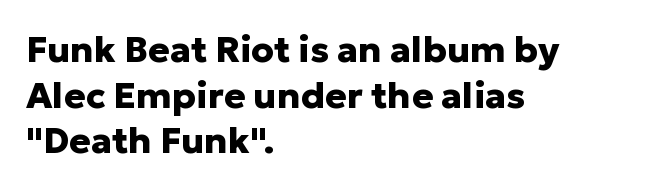
Does the leading feel generous? No, just average. Nope, no serifs anywhere on these letters. This sample uses an upright cut, with every glyph sitting square on the baseline. A clean baseline with only descenders dipping below it.
